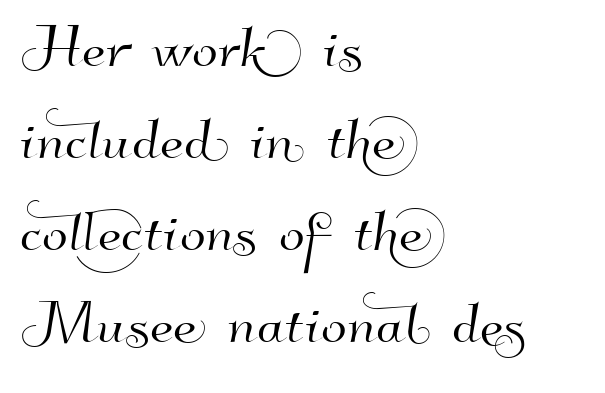
Nothing sits at the stroke ends, so this counts as sans-serif. The rendering uses natural spacing where letterforms have individual widths. Characters follow at the spacing the type designer built in. This rendering features lettering with no underline. Layout note: lines flush left.
